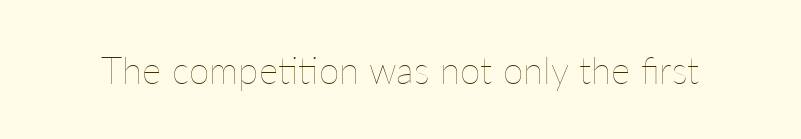
{"italic": "no", "bold": "no", "weight": "thin", "width": "normal", "stroke_contrast": "low", "x_height": "medium", "monospaced": "no", "underline": "no", "letter_spacing": "normal", "letter_spacing_em": 0.0, "glyph_px": 37}
